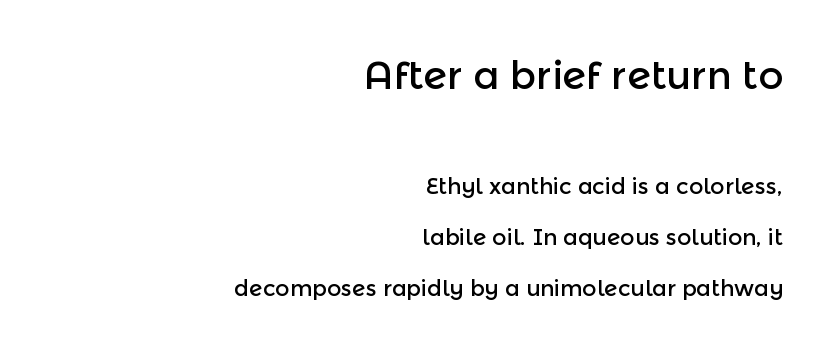
{"serif": "no", "italic": "no", "width": "normal", "x_height": "medium", "monospaced": "no", "underline": "no", "align": "right", "line_spacing": "loose", "line_spacing_ratio": 2.31, "letter_spacing": "normal", "letter_spacing_em": 0.0, "larger_block": "first", "size_ratio": 1.77, "glyph_px": 39}
